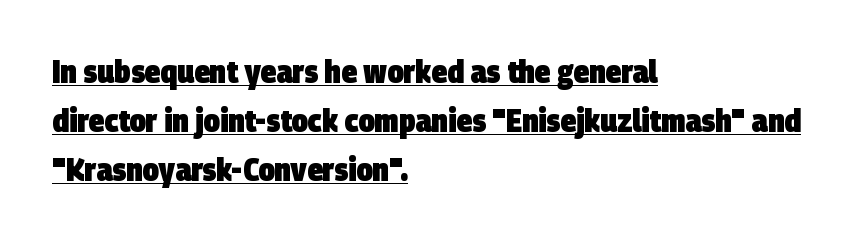
Q: Is the text bold? A: Yes.
Q: Is the typeface a serif or a sans-serif typeface? A: Sans-serif.
Q: Is the text underlined? A: Yes.
Q: How is the paragraph aligned? A: Left-aligned.
Q: Is the spacing between letters normal or unusually wide? A: Normal.
Q: Is the spacing between lines tight, normal or loose? A: Normal.
Q: Width (condensed, normal, or wide)? A: Condensed.
Q: Stroke contrast? A: Low.
Q: x-height? A: Large.
Q: Monospaced? A: No.
